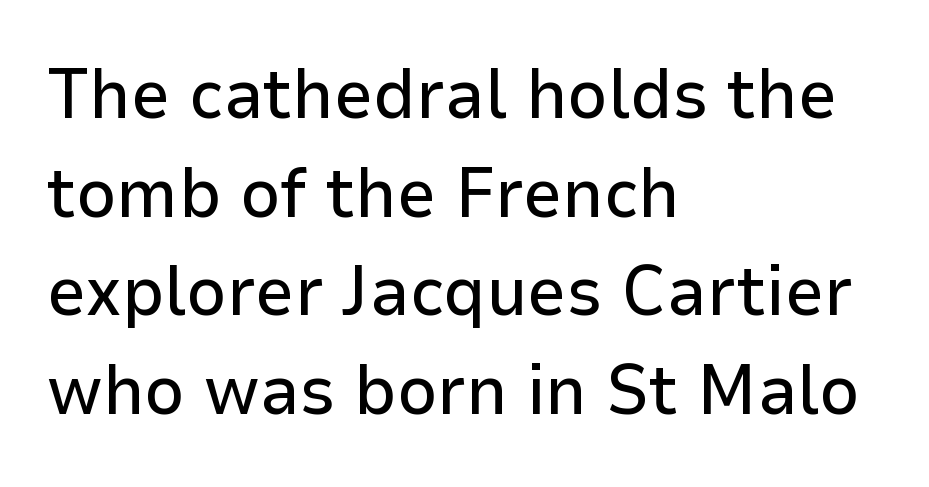
{"serif": "no", "italic": "no", "width": "normal", "stroke_contrast": "low", "x_height": "medium", "monospaced": "no", "underline": "no", "align": "left", "line_spacing": "normal", "line_spacing_ratio": 1.41, "letter_spacing": "normal", "letter_spacing_em": 0.0, "glyph_px": 70}
